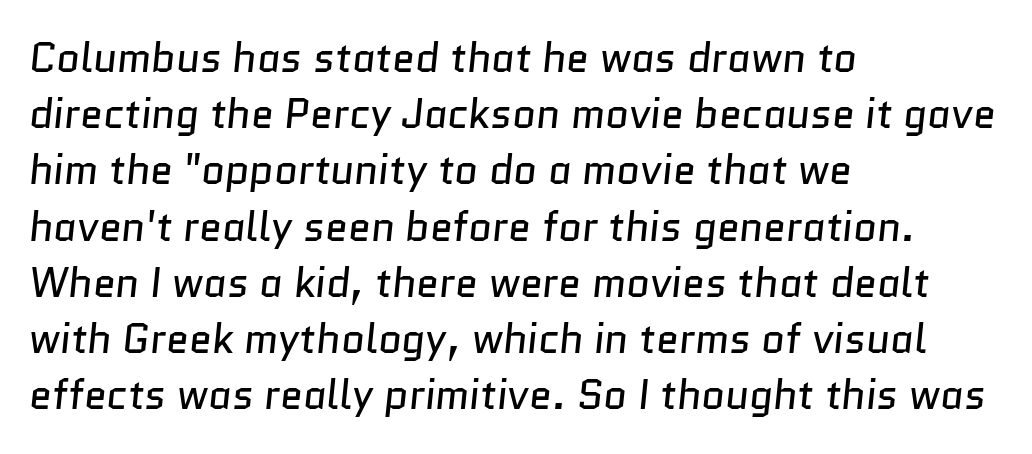
The image shows 41 px regular-weight sans-serif type; set left-aligned, normal line spacing (1.37x), normal letter spacing, not underlined; low stroke contrast and a medium x-height.
